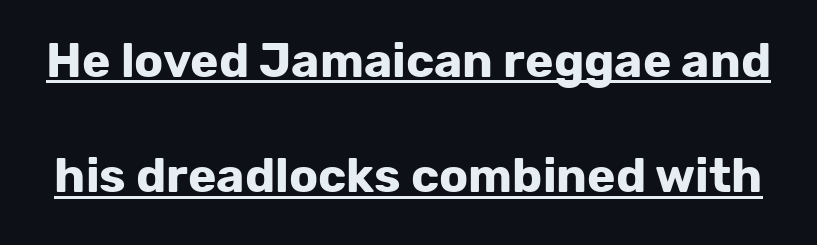
The designer went with a sans here, leaving each stem footless. Descenders here cross a horizontal rule under the line. Students, observe: this is what heavily led, spacious text looks like. A dark, heavy texture on the line: the type is bold. Varying glyph widths throughout — classic text-font behaviour. Nobody touched the tracking dial on this one.
